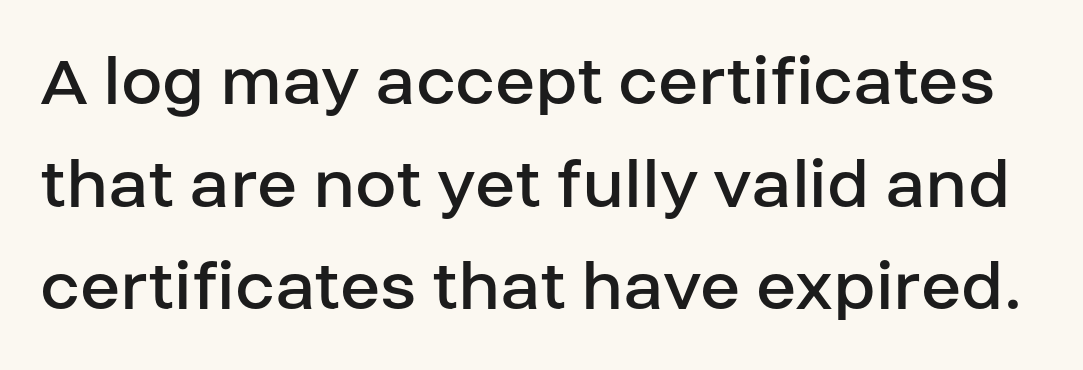
The rendering uses a moderate line-height, typical for paragraphs. This is roman type, the default non-slanted kind. The rendering uses natural spacing where letterforms have individual widths. Letterform terminals end flat and unadorned throughout the passage. Weight: regular or lighter.
